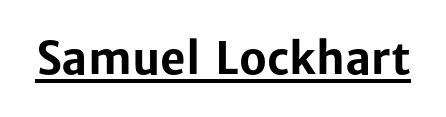
The specimen includes a rule beneath the text block's lines. This sample has the flowing, uneven cadence of proportional lettering. This is sans-serif lettering, the kind often seen on screens and signage. Ordinary non-slanted type is in use. Characters follow at the spacing the type designer built in. Weight: bold.
